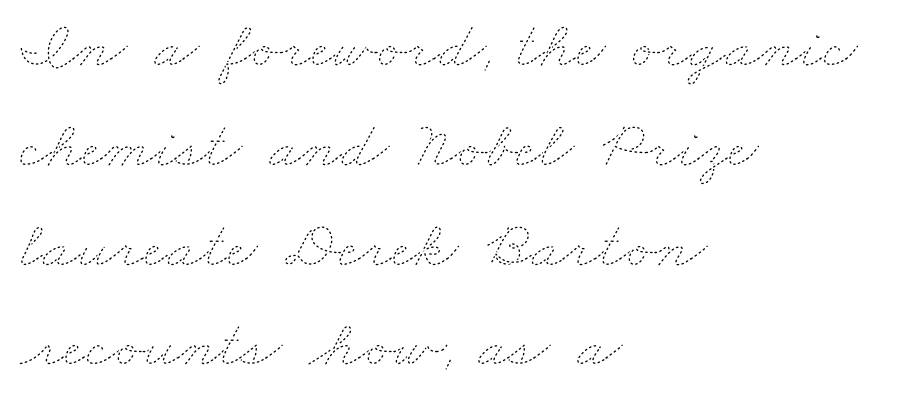
Does the copy run flush right? No — it runs flush left. Normally led — the rows are evenly, conventionally spaced. The passage shown has conventional tracking throughout. Glance below the letters and you will spot only blank space.
